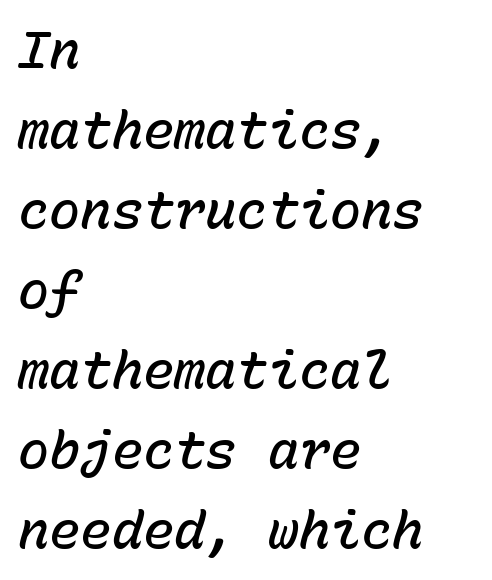
The image shows 52 px semibold type, italic (leaning right), monospaced; set left-aligned, normal line spacing (1.54x), normal letter spacing, not underlined; low stroke contrast and a medium x-height.
